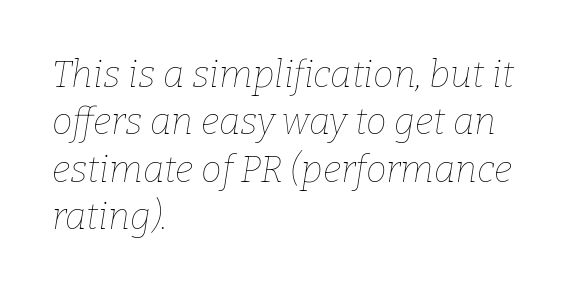
If you drew a ruler down the left edge, every line would touch it. The gaps between neighbouring characters are ordinary and unremarkable. Vertically, the passage feels balanced, rows spaced as you'd expect. Is the type slanted? Yes — the strokes lean at a clear angle. The space beneath each line is pristine and unruled.
